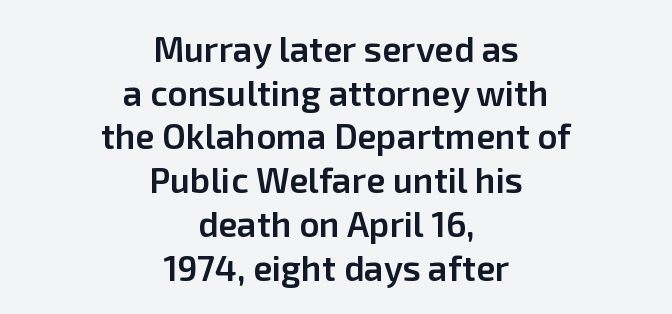
{"serif": "no", "italic": "no", "bold": "semi", "weight": "semibold", "width": "normal", "stroke_contrast": "low", "x_height": "medium", "monospaced": "no", "underline": "no", "align": "center", "line_spacing": "normal", "line_spacing_ratio": 1.25, "letter_spacing": "normal", "letter_spacing_em": 0.0, "glyph_px": 35}
